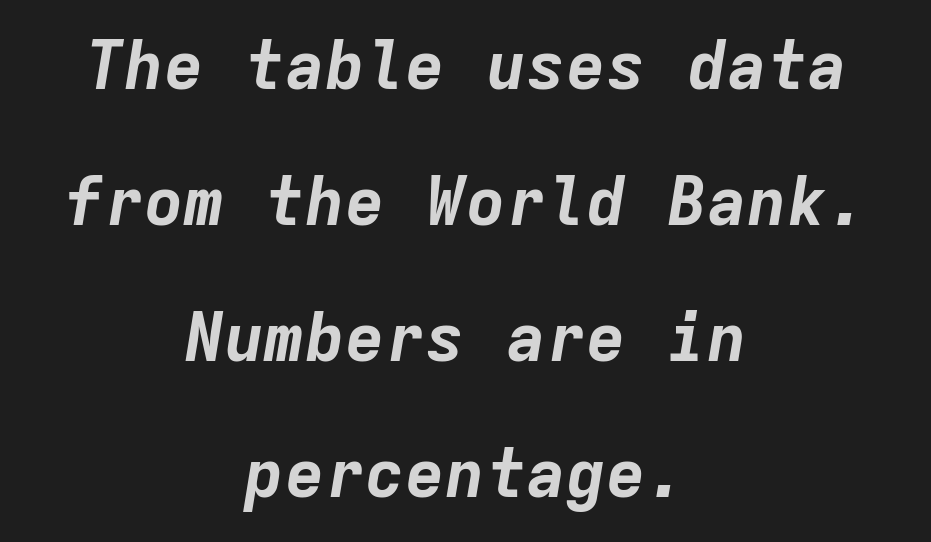
The image shows 67 px bold type, italic (leaning right), monospaced; set centered, loose line spacing (2.03x), normal letter spacing, not underlined; low stroke contrast and a medium x-height.
